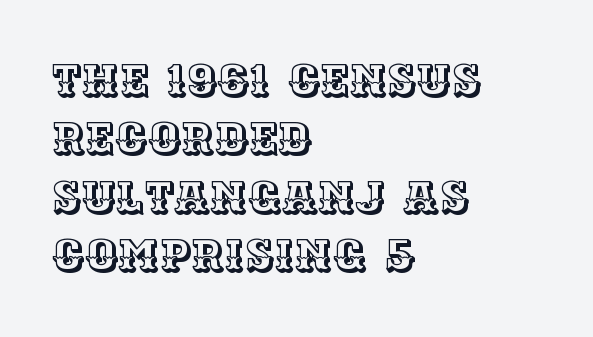
Q: Is the text italic (slanted)? A: No, it is upright.
Q: Is the text underlined? A: No.
Q: How is the paragraph aligned? A: Left-aligned.
Q: Is the spacing between letters normal or unusually wide? A: Normal.
Q: Is the spacing between lines tight, normal or loose? A: Normal.
Q: Width (condensed, normal, or wide)? A: Normal.
Q: x-height? A: Large.
Q: Monospaced? A: No.
